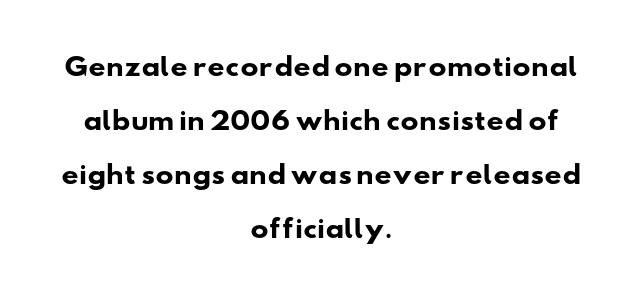
Standard letterfit; no display-style spreading of the glyphs. Line spacing here is loose. These lines stack symmetrically, like a column narrowing and widening about its center. Weight: bold. Any mark beneath the type? The region is blank.
